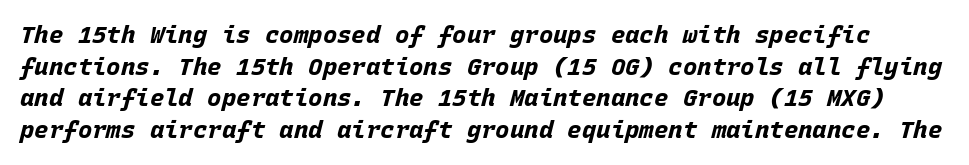
Q: Is the text bold? A: Yes.
Q: Is the text italic (slanted)? A: Yes, it leans right by about 15 degrees.
Q: Is the text underlined? A: No.
Q: Is the spacing between letters normal or unusually wide? A: Normal.
Q: Is the spacing between lines tight, normal or loose? A: Normal.
